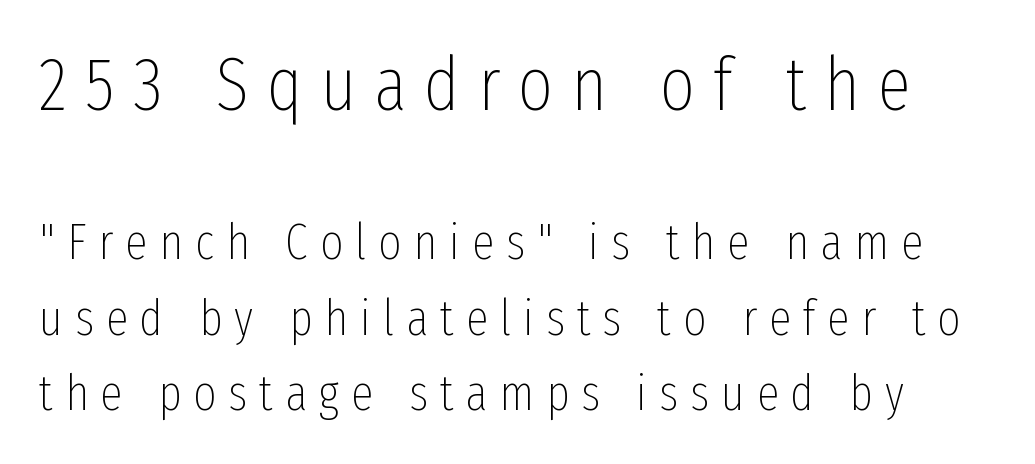
{"serif": "no", "italic": "no", "bold": "no", "weight": "thin", "width": "condensed", "stroke_contrast": "low", "x_height": "medium", "monospaced": "no", "underline": "no", "line_spacing": "normal", "line_spacing_ratio": 1.51, "letter_spacing": "wide", "letter_spacing_em": 0.24, "larger_block": "first", "size_ratio": 1.5, "glyph_px": 75}
